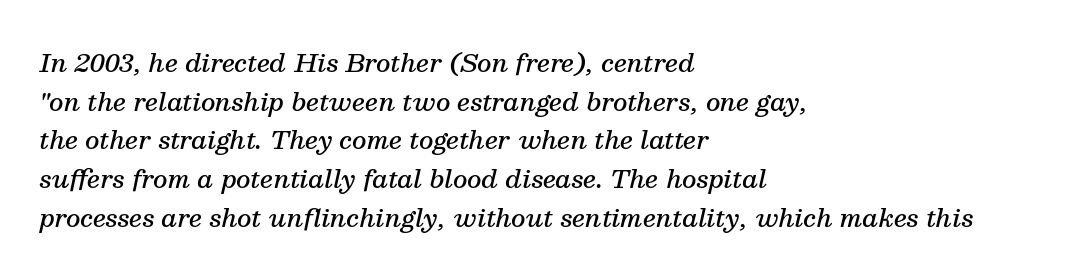
Q: Is the text bold? A: Semi-bold.
Q: Is the text italic (slanted)? A: Yes, it leans right by about 13 degrees.
Q: Is the text underlined? A: No.
Q: How is the paragraph aligned? A: Left-aligned.
Q: Is the spacing between letters normal or unusually wide? A: Normal.
Q: Is the spacing between lines tight, normal or loose? A: Normal.
